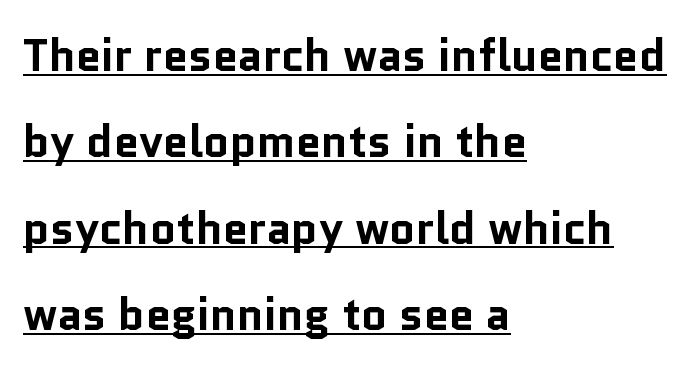
{"serif": "no", "italic": "no", "bold": "yes", "weight": "bold", "width": "normal", "stroke_contrast": "low", "x_height": "medium", "monospaced": "no", "underline": "yes", "align": "left", "line_spacing": "loose", "line_spacing_ratio": 1.92, "letter_spacing": "normal", "letter_spacing_em": 0.0, "glyph_px": 45}
